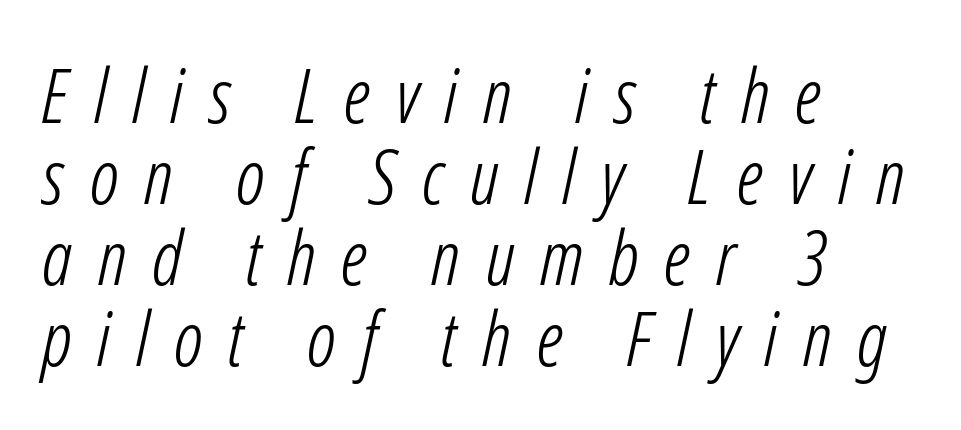
{"italic": "yes", "lean": "right", "slant_degrees": 12, "bold": "no", "weight": "light", "width": "condensed", "stroke_contrast": "low", "x_height": "medium", "monospaced": "no", "underline": "no", "align": "left", "line_spacing": "tight", "line_spacing_ratio": 1.08, "letter_spacing": "wide", "letter_spacing_em": 0.34, "glyph_px": 75}
